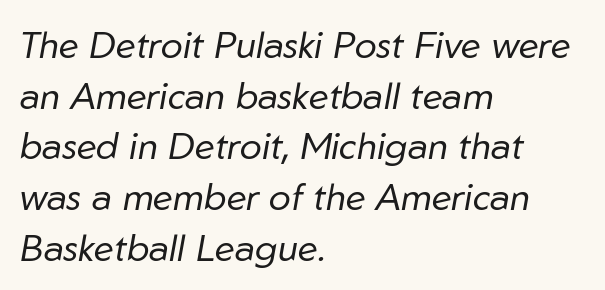
The rendering applies a slant to the glyphs. The baseline area is clear. Nothing heavy about these letters — not bold at all. Is the letter spacing exaggerated? No — it looks like the ordinary default. The passage shown is typed in a proportional face where columns would drift.
